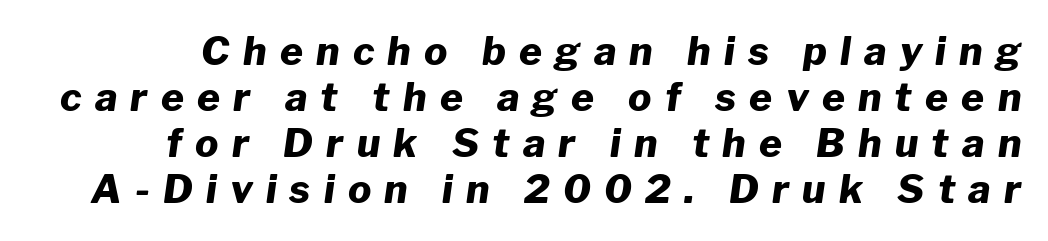
Plenty of ink on the page — the face is bold. How are the letters spaced? Widely, with obvious added tracking. These lines are rendered in a variable-pitch font. The area under the type is left untouched. Observe the lean: these are italic letterforms.
